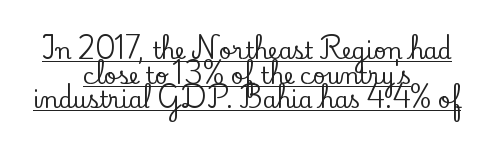
{"italic": "no", "underline": "yes", "align": "center", "line_spacing": "tight", "line_spacing_ratio": 1.12, "letter_spacing": "normal", "letter_spacing_em": 0.0, "glyph_px": 22}
